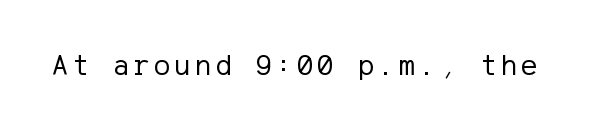
{"serif": "no", "italic": "no", "bold": "no", "weight": "regular", "width": "normal", "stroke_contrast": "low", "x_height": "medium", "underline": "no", "glyph_px": 30}
